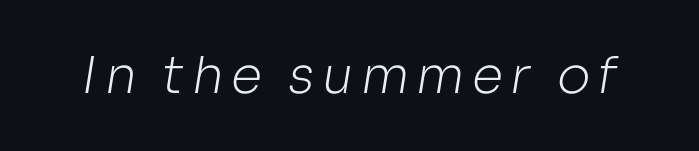
{"serif": "no", "bold": "no", "weight": "light", "width": "normal", "stroke_contrast": "low", "x_height": "medium", "monospaced": "no", "underline": "no", "glyph_px": 51}
